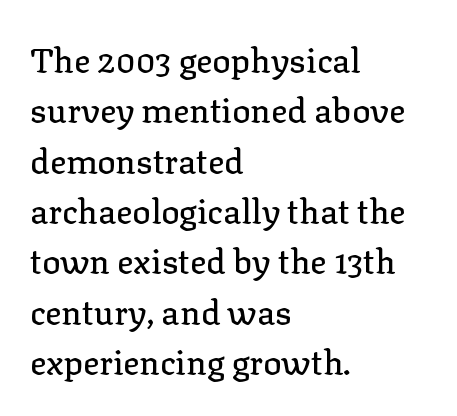
The image shows 34 px serif type, upright; set left-aligned, normal line spacing (1.48x), normal letter spacing, not underlined; low stroke contrast and a medium x-height.
